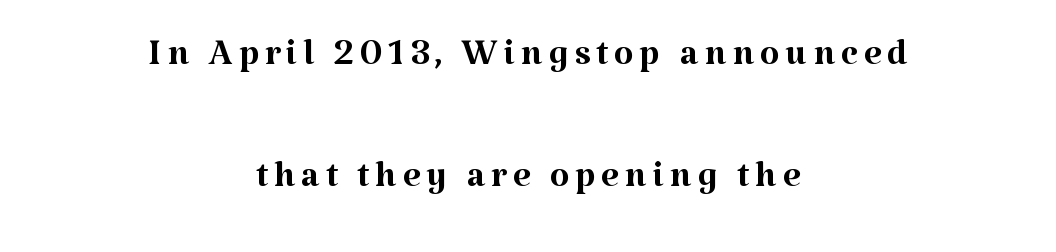
The image shows 51 px regular-weight serif type, upright; set centered, loose line spacing (2.39x), not underlined; medium stroke contrast and a medium x-height.
